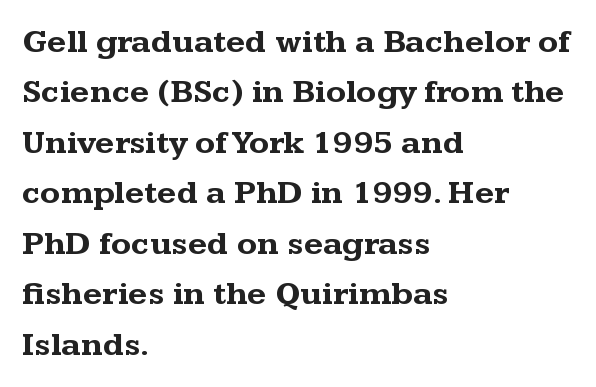
{"serif": "yes", "italic": "no", "bold": "yes", "weight": "bold", "width": "wide", "stroke_contrast": "medium", "x_height": "medium", "monospaced": "no", "underline": "no", "align": "left", "line_spacing": "normal", "line_spacing_ratio": 1.53, "letter_spacing": "normal", "letter_spacing_em": 0.0, "glyph_px": 33}
